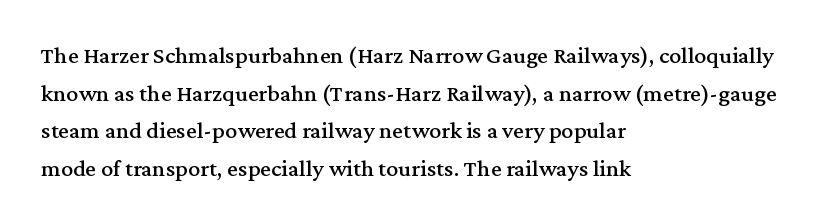
Q: Is the text italic (slanted)? A: No, it is upright.
Q: Is the text underlined? A: No.
Q: How is the paragraph aligned? A: Left-aligned.
Q: Is the spacing between letters normal or unusually wide? A: Normal.
Q: Is the spacing between lines tight, normal or loose? A: Normal.
